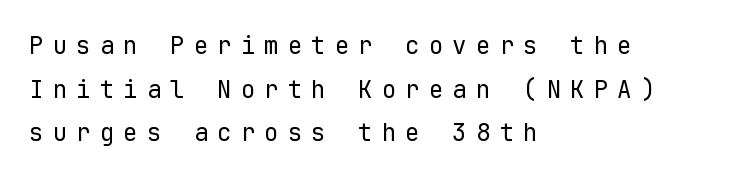
Q: Is the text bold? A: No.
Q: Is the text italic (slanted)? A: No, it is upright.
Q: Is the text underlined? A: No.
Q: How is the paragraph aligned? A: Left-aligned.
Q: Is the spacing between letters normal or unusually wide? A: Unusually wide.
